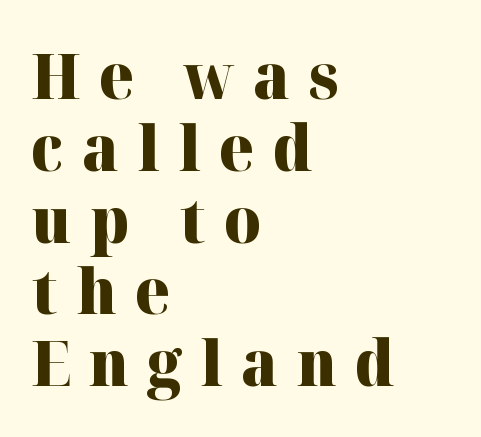
The image shows 63 px heavy serif type, upright; set left-aligned, tight line spacing (1.14x), unusually wide letter spacing (+0.29 em), not underlined; high stroke contrast and a medium x-height.
